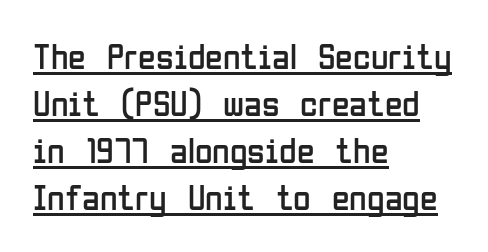
{"serif": "no", "italic": "no", "bold": "no", "weight": "regular", "width": "condensed", "stroke_contrast": "low", "x_height": "medium", "monospaced": "no", "underline": "yes", "align": "left", "line_spacing": "normal", "line_spacing_ratio": 1.31, "letter_spacing": "normal", "letter_spacing_em": 0.0, "glyph_px": 36}
